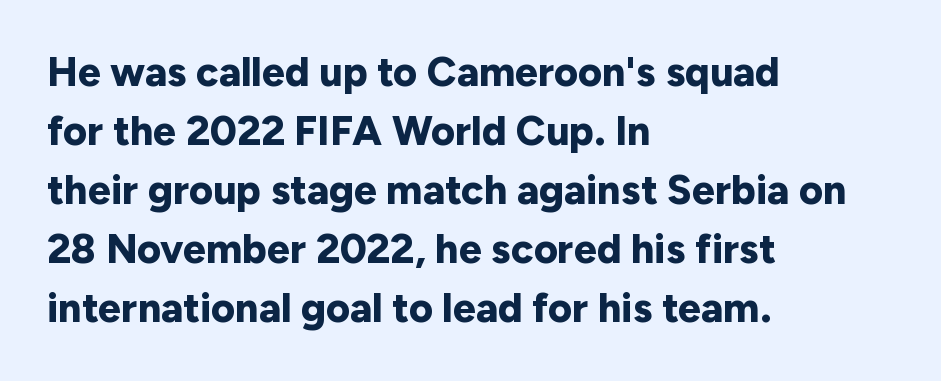
The image shows 41 px bold sans-serif type, upright; set left-aligned, normal line spacing (1.44x), normal letter spacing, not underlined; low stroke contrast and a medium x-height.
